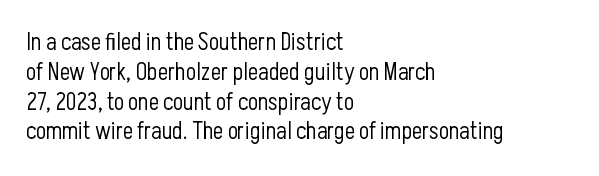
The image shows 24 px text type, upright; set left-aligned, line spacing 1.24x, normal letter spacing, not underlined.
